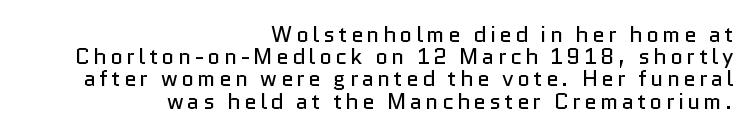
{"italic": "no", "bold": "no", "underline": "no", "align": "right", "line_spacing": "tight", "line_spacing_ratio": 1.01, "glyph_px": 22}
